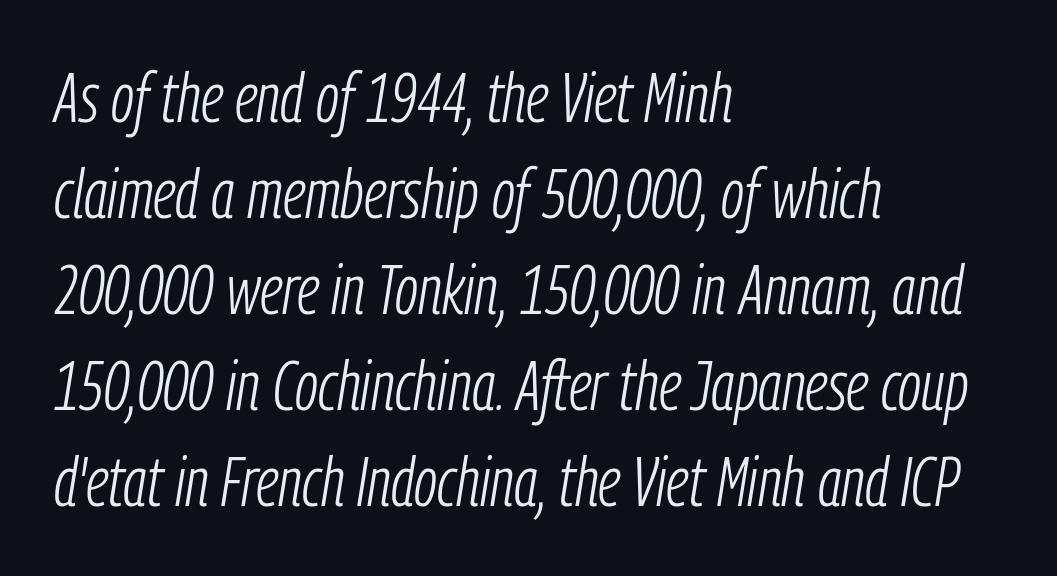
{"italic": "yes", "lean": "right", "slant_degrees": 9, "bold": "no", "weight": "light", "width": "condensed", "stroke_contrast": "low", "x_height": "medium", "monospaced": "no", "underline": "no", "align": "left", "line_spacing": "normal", "line_spacing_ratio": 1.37, "letter_spacing": "normal", "letter_spacing_em": 0.0, "glyph_px": 70}
